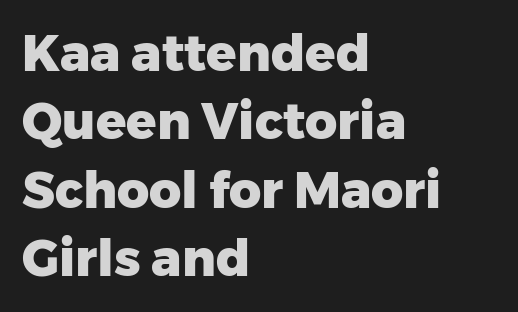
The image shows 50 px heavy sans-serif type, upright; set left-aligned, normal line spacing (1.37x), normal letter spacing, not underlined; low stroke contrast and a medium x-height.
